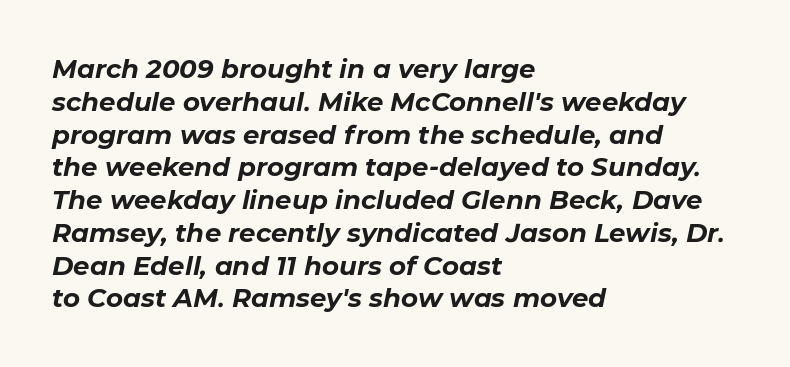
{"italic": "yes", "lean": "right", "slant_degrees": 11, "bold": "yes", "underline": "no", "align": "left", "line_spacing": "normal", "line_spacing_ratio": 1.26, "letter_spacing": "normal", "letter_spacing_em": 0.0, "glyph_px": 26}
